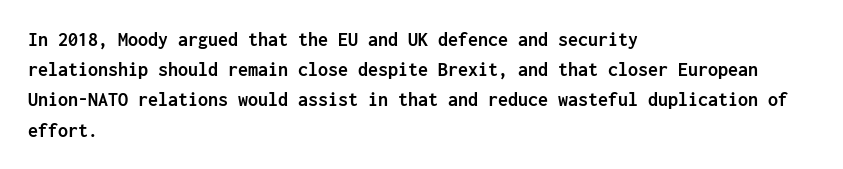
Q: Is the text bold? A: Yes.
Q: Is the text italic (slanted)? A: No, it is upright.
Q: Is the text underlined? A: No.
Q: How is the paragraph aligned? A: Left-aligned.
Q: Is the spacing between letters normal or unusually wide? A: Normal.
Q: Is the spacing between lines tight, normal or loose? A: Normal.
